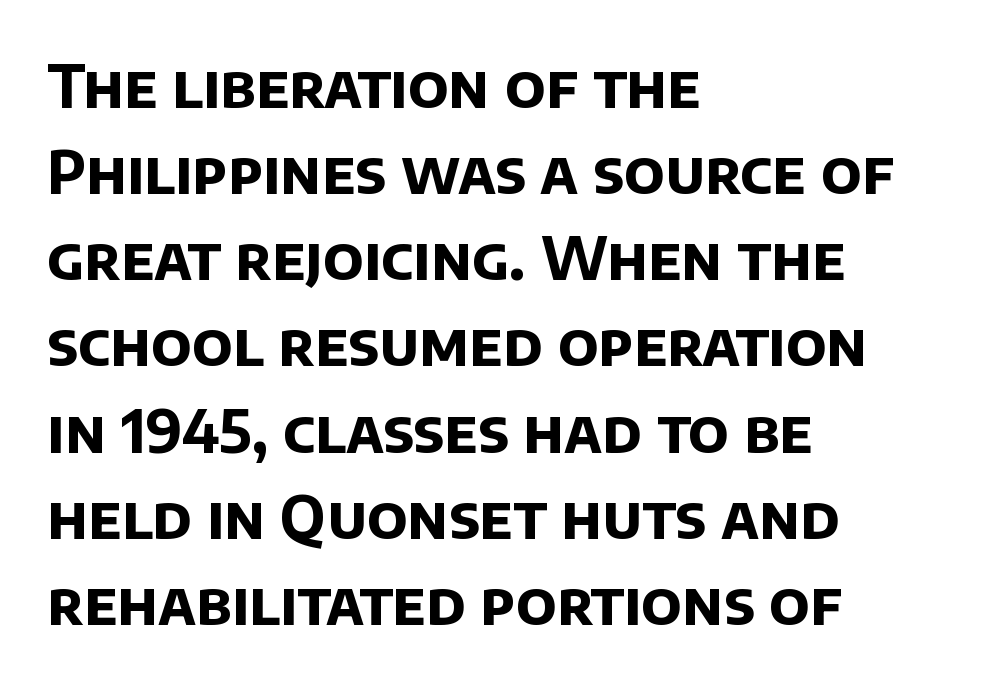
The letters are bold, with thick, heavy strokes. The ragged edge is on the right, which tells us the setting is flush left. The string is rendered with underlining switched off. The rendering uses natural spacing where letterforms have individual widths.
